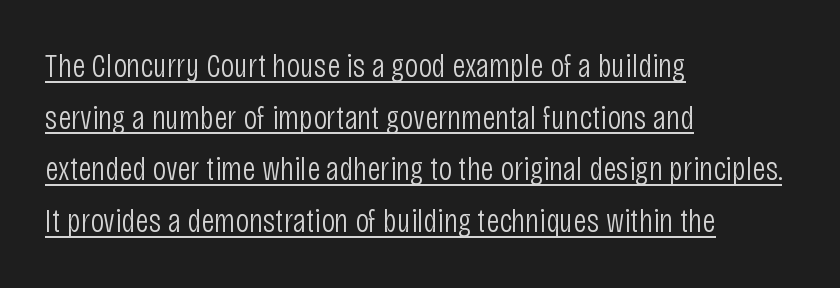
{"serif": "no", "italic": "no", "bold": "no", "weight": "light", "width": "condensed", "stroke_contrast": "low", "x_height": "large", "monospaced": "no", "underline": "yes", "align": "left", "line_spacing": "normal", "line_spacing_ratio": 1.52, "letter_spacing": "normal", "letter_spacing_em": 0.0, "glyph_px": 34}
